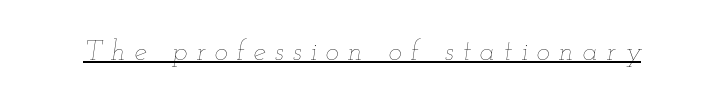
Slanted lettering throughout. Note the varied advance widths — an 'i' is clearly narrower than an 'm'. Glyph-to-glyph distance is far greater than everyday printed text. Stroke thickness stays within the range of a standard reading face or lighter.
